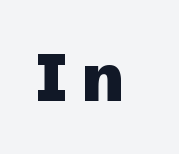
The image shows 67 px heavy sans-serif type, upright; set unusually wide letter spacing (+0.21 em), not underlined; low stroke contrast and a medium x-height.
